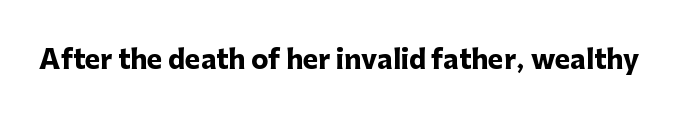
Q: Is the text bold? A: Yes.
Q: Is the text italic (slanted)? A: No, it is upright.
Q: Is the text underlined? A: No.
Q: Is the spacing between letters normal or unusually wide? A: Normal.
